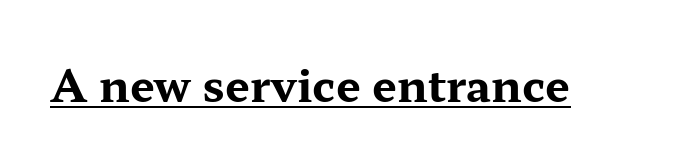
{"serif": "yes", "italic": "no", "bold": "yes", "weight": "bold", "width": "wide", "stroke_contrast": "medium", "x_height": "medium", "monospaced": "no", "underline": "yes", "letter_spacing": "normal", "letter_spacing_em": 0.0, "glyph_px": 44}
